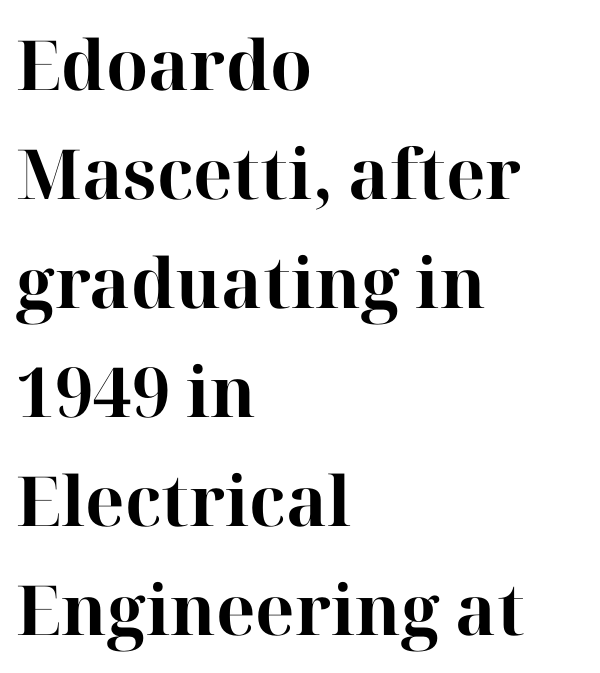
Varying glyph widths throughout — classic text-font behaviour. The rendering anchors every line to the left-hand side. Glyph-to-glyph distance matches everyday printed text. Examine the stroke ends and you'll spot serifs. Does the lettering tilt? It doesn't — this is upright.
